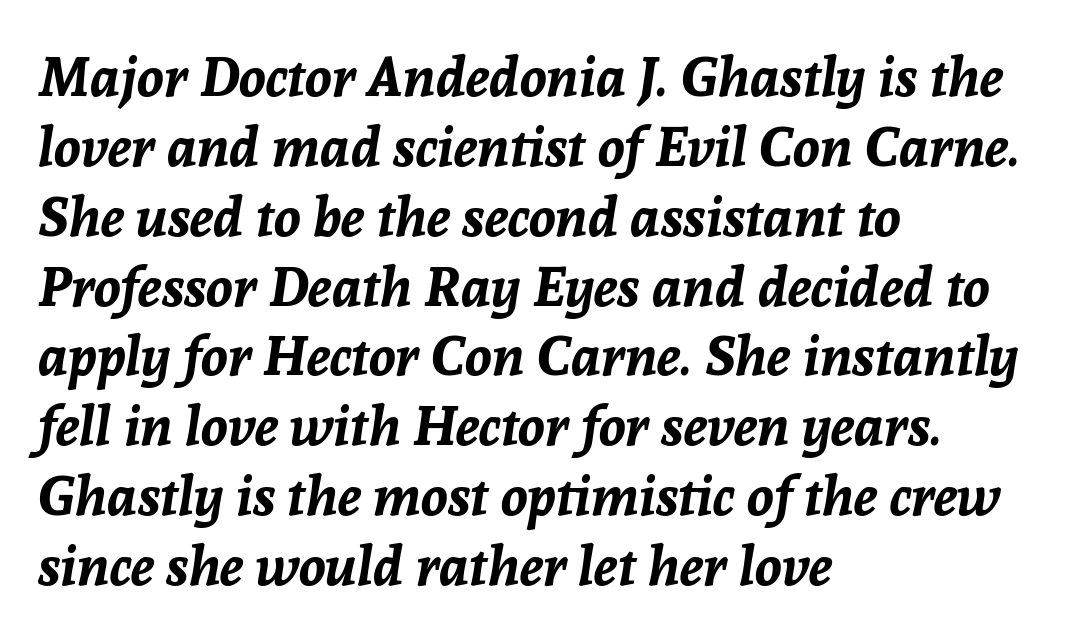
The image shows 55 px bold type, italic (leaning right); set left-aligned, normal line spacing (1.27x), normal letter spacing, not underlined; low stroke contrast and a medium x-height.
